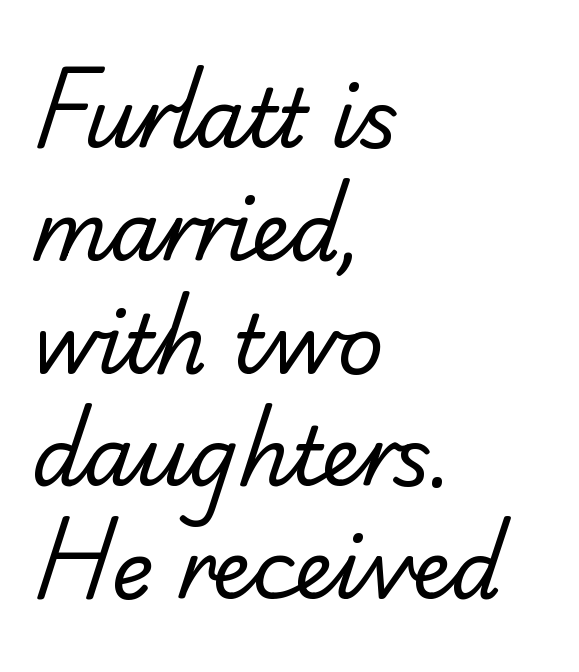
{"serif": "yes", "bold": "no", "weight": "regular", "width": "normal", "stroke_contrast": "low", "x_height": "small", "monospaced": "no", "underline": "no", "align": "left", "line_spacing": "normal", "line_spacing_ratio": 1.41, "letter_spacing": "normal", "letter_spacing_em": 0.0, "glyph_px": 80}
